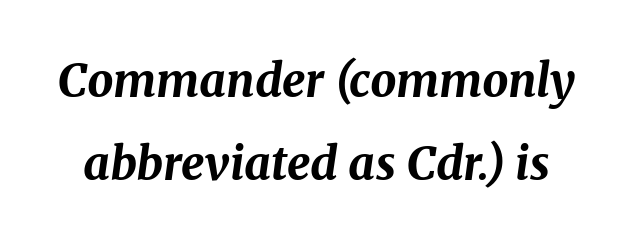
The image shows 46 px bold type, italic (leaning right); set line spacing 1.81x, normal letter spacing, not underlined; medium stroke contrast and a medium x-height.
